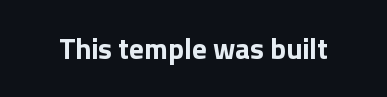
{"serif": "no", "italic": "no", "bold": "yes", "weight": "bold", "width": "normal", "x_height": "medium", "monospaced": "no", "underline": "no", "letter_spacing": "normal", "letter_spacing_em": 0.0, "glyph_px": 29}
